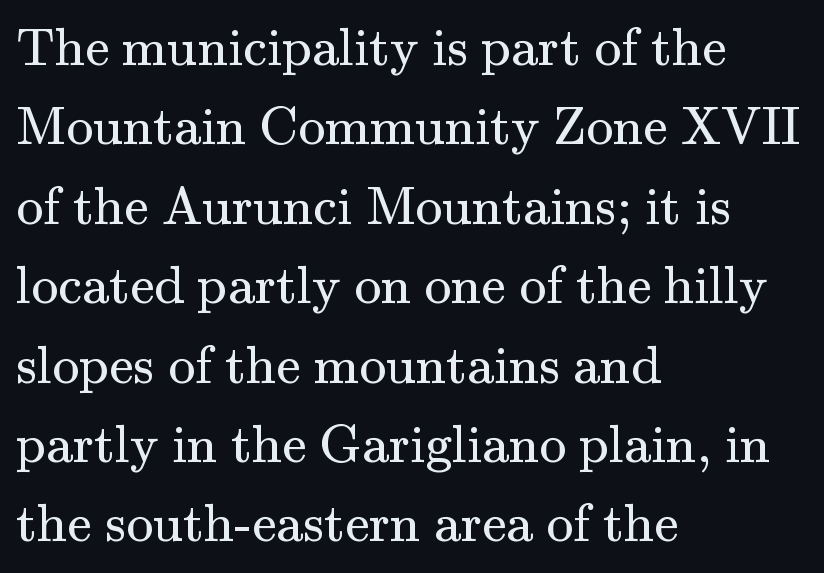
{"serif": "yes", "italic": "no", "bold": "no", "weight": "regular", "width": "normal", "stroke_contrast": "medium", "x_height": "small", "monospaced": "no", "underline": "no", "align": "left", "line_spacing": "normal", "line_spacing_ratio": 1.47, "letter_spacing": "normal", "letter_spacing_em": 0.0, "glyph_px": 54}
